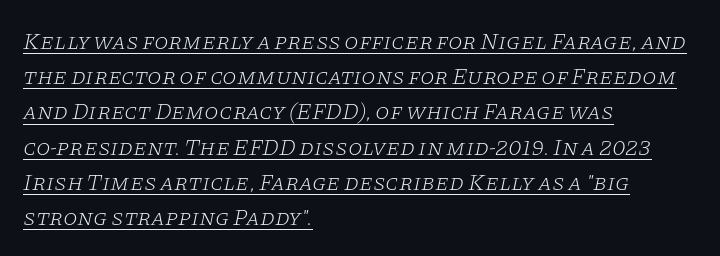
{"italic": "yes", "lean": "right", "slant_degrees": 11, "bold": "no", "underline": "yes", "align": "left", "line_spacing": "normal", "line_spacing_ratio": 1.53, "letter_spacing": "normal", "letter_spacing_em": 0.0, "glyph_px": 23}
